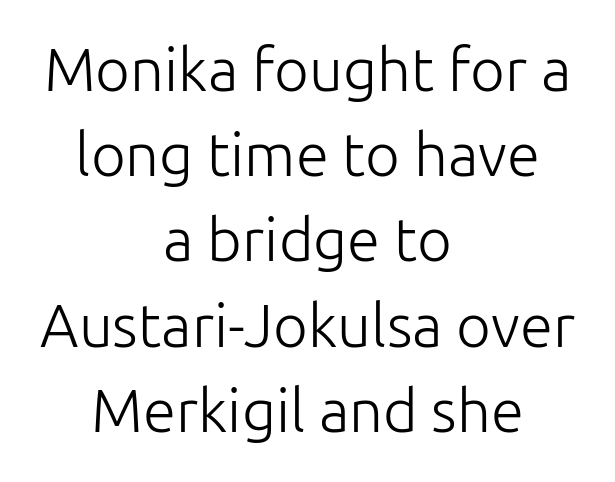
This is roman type, the default non-slanted kind. The weight would be labelled regular, book, light, or lighter still. These lines are rendered in a variable-pitch font. Each word holds together tightly as a unit, with standard inter-letter gaps.
